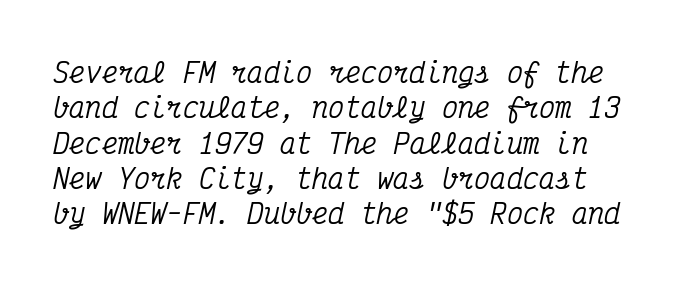
{"italic": "yes", "lean": "right", "slant_degrees": 12, "underline": "no", "line_spacing": "normal", "line_spacing_ratio": 1.31, "letter_spacing": "normal", "letter_spacing_em": 0.0, "glyph_px": 27}
